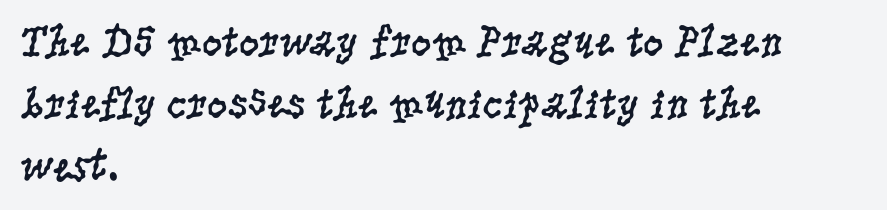
Q: Is the text bold? A: No.
Q: Is the typeface a serif or a sans-serif typeface? A: Serif.
Q: Is the text underlined? A: No.
Q: How is the paragraph aligned? A: Left-aligned.
Q: Is the spacing between letters normal or unusually wide? A: Normal.
Q: Is the spacing between lines tight, normal or loose? A: Normal.
Q: Width (condensed, normal, or wide)? A: Condensed.
Q: Stroke contrast? A: Low.
Q: x-height? A: Large.
Q: Monospaced? A: No.
